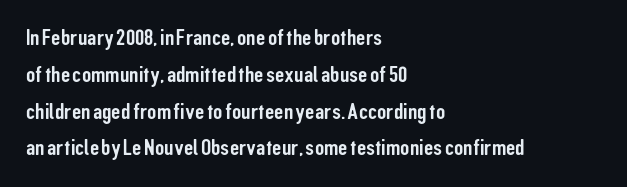
The image shows 23 px text type, upright; set left-aligned, normal line spacing (1.6x), normal letter spacing, not underlined.
